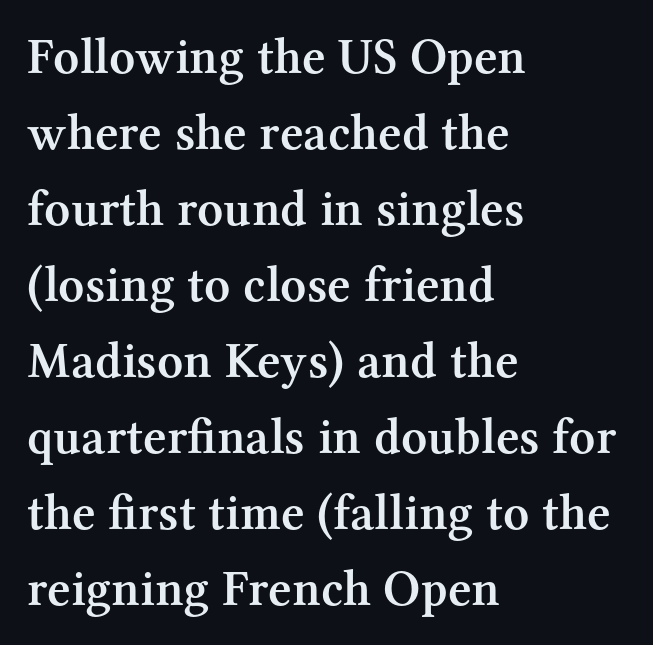
Strokes here are thickened, but only to semibold level. Do the letters lean? They stand straight. The compositor pushed each line to the left boundary. Regarding serifs, this sample has them. One glance says typical: line gaps are just what's usual.
